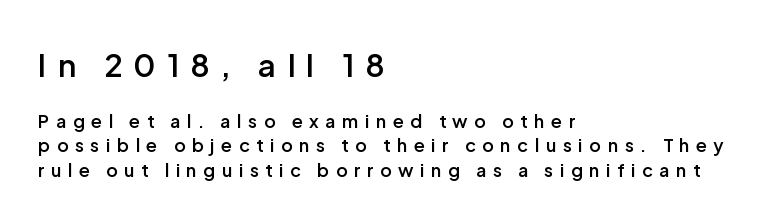
Q: Is the text bold? A: Semi-bold.
Q: Is the text italic (slanted)? A: No, it is upright.
Q: Is the typeface a serif or a sans-serif typeface? A: Sans-serif.
Q: Is the text underlined? A: No.
Q: How is the paragraph aligned? A: Left-aligned.
Q: Is the spacing between letters normal or unusually wide? A: Unusually wide.
Q: Is the spacing between lines tight, normal or loose? A: Normal.
Q: Which block of text is set in a larger size, the first (top) or the second (bottom)? A: The first (top) one.
Q: Width (condensed, normal, or wide)? A: Normal.
Q: Stroke contrast? A: Low.
Q: x-height? A: Medium.
Q: Monospaced? A: No.
